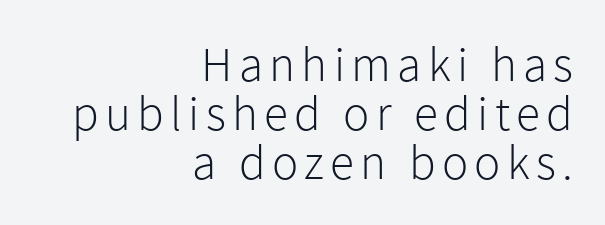
The image shows 49 px light sans-serif type, upright; set right-aligned, tight line spacing (1.0x), not underlined; a medium x-height.
